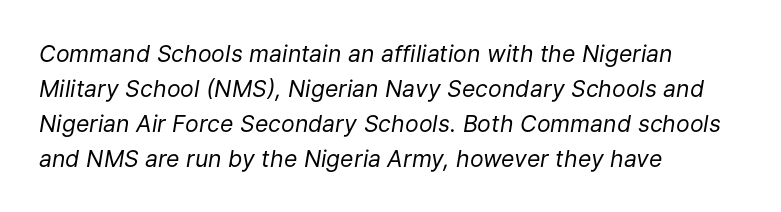
Q: Is the text bold? A: No.
Q: Is the text italic (slanted)? A: Yes, it leans right by about 9 degrees.
Q: Is the text underlined? A: No.
Q: How is the paragraph aligned? A: Left-aligned.
Q: Is the spacing between letters normal or unusually wide? A: Normal.
Q: Is the spacing between lines tight, normal or loose? A: Normal.
